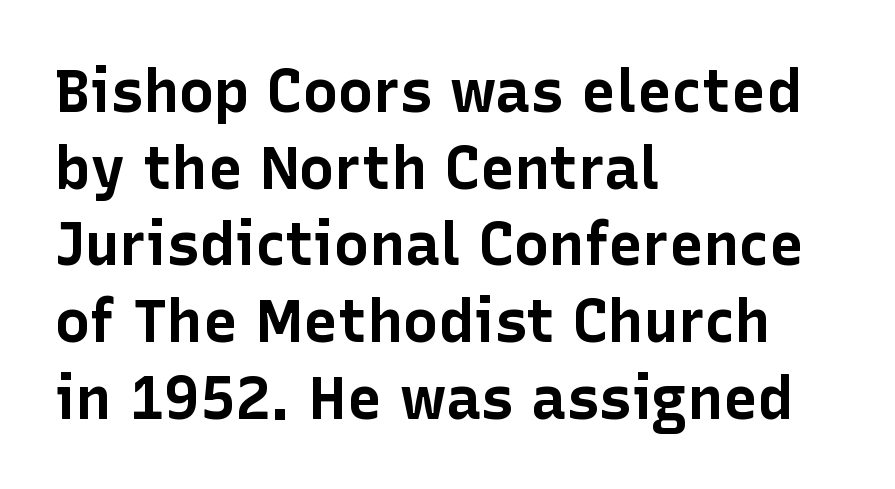
No italicization has been applied; the sample stays upright. Students, observe: this is what conventionally led text looks like. Horizontally, the lines are justified to the leading edge only. You can tell from the bare stems that sans-serif type was used. Think of a printed novel: that variable character pitch is what you see here. The zone under the glyphs is completely vacant.
